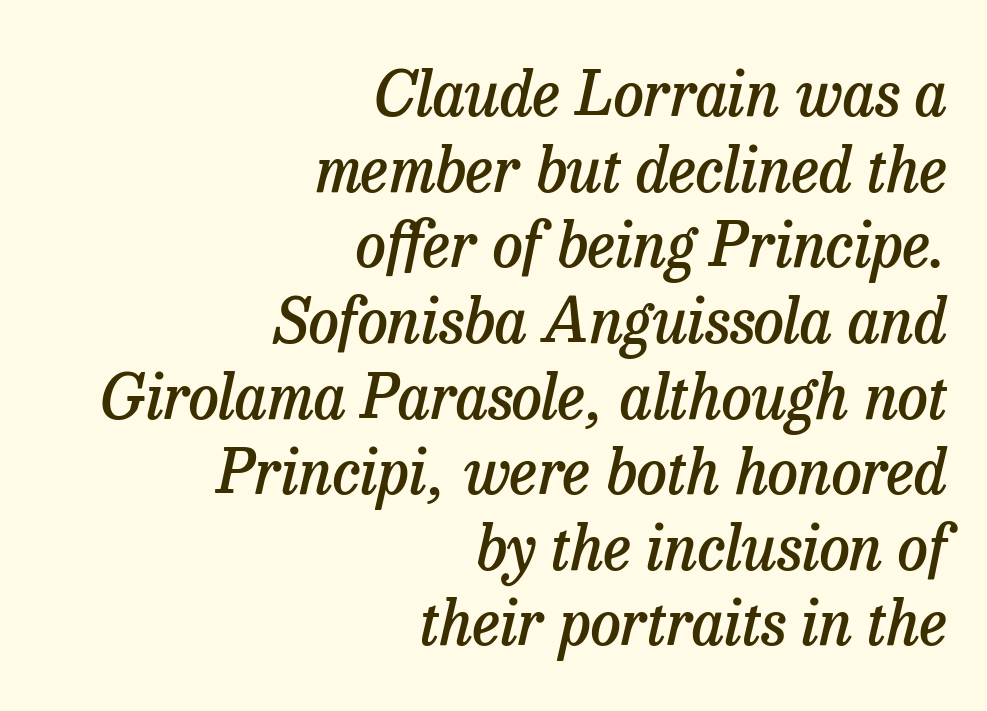
{"serif": "yes", "italic": "yes", "lean": "right", "slant_degrees": 13, "bold": "semi", "weight": "semibold", "width": "normal", "stroke_contrast": "low", "x_height": "medium", "monospaced": "no", "underline": "no", "align": "right", "line_spacing_ratio": 1.24, "letter_spacing": "normal", "letter_spacing_em": 0.0, "glyph_px": 61}
